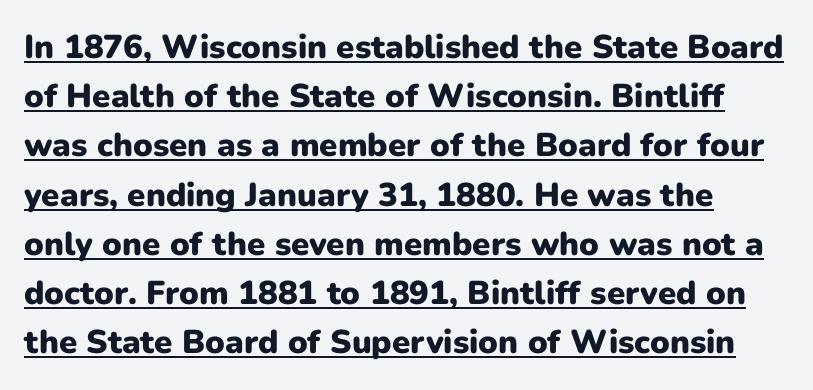
The image shows 33 px heavy sans-serif type, upright; set normal line spacing (1.49x), normal letter spacing, underlined; low stroke contrast and a medium x-height.
